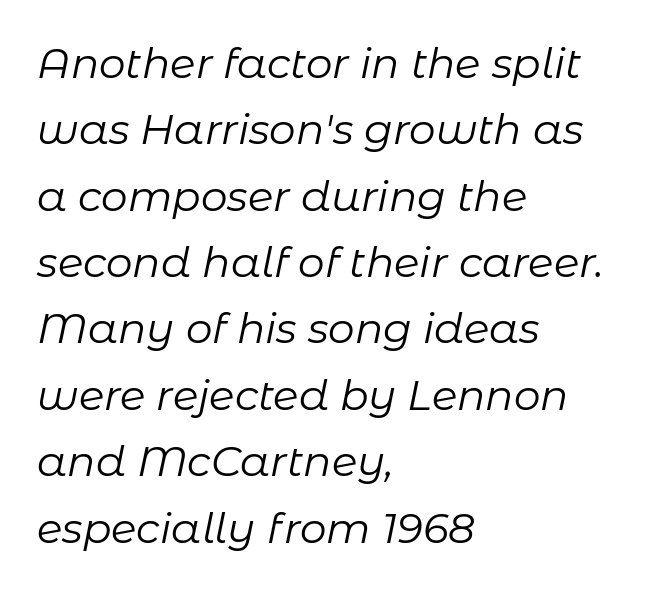
The image shows 42 px regular-weight type, italic (leaning right); set left-aligned, normal line spacing (1.58x), normal letter spacing, not underlined; low stroke contrast and a medium x-height.
